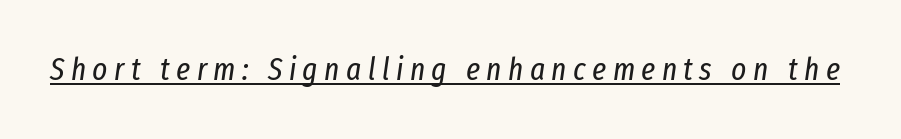
Is the letter spacing exaggerated? Yes — the characters are pushed far apart. Is this a fixed-width face? No — the glyphs have proportional, varying widths. This sample uses an oblique cut, with every glyph tilted off the vertical. The typesetting does not lean heavy: it is not bold. Underlining? Definitely there.
